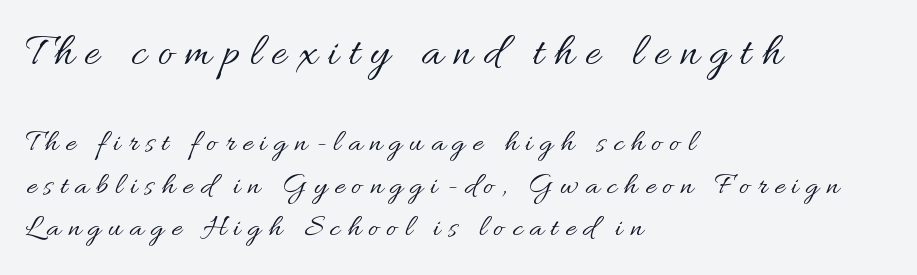
{"bold": "no", "weight": "regular", "width": "normal", "stroke_contrast": "medium", "x_height": "small", "monospaced": "no", "underline": "no", "align": "left", "line_spacing": "normal", "line_spacing_ratio": 1.36, "letter_spacing": "wide", "letter_spacing_em": 0.24, "larger_block": "first", "size_ratio": 1.48, "glyph_px": 46}
